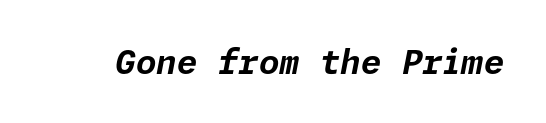
{"italic": "yes", "lean": "right", "slant_degrees": 11, "bold": "yes", "weight": "bold", "width": "normal", "stroke_contrast": "low", "x_height": "medium", "underline": "no", "letter_spacing": "normal", "letter_spacing_em": 0.0, "glyph_px": 33}
